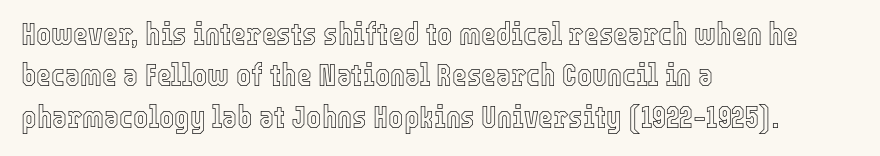
Q: Is the text italic (slanted)? A: No, it is upright.
Q: Is the text underlined? A: No.
Q: How is the paragraph aligned? A: Left-aligned.
Q: Is the spacing between letters normal or unusually wide? A: Normal.
Q: Is the spacing between lines tight, normal or loose? A: Normal.
Q: Width (condensed, normal, or wide)? A: Condensed.
Q: x-height? A: Medium.
Q: Monospaced? A: No.
